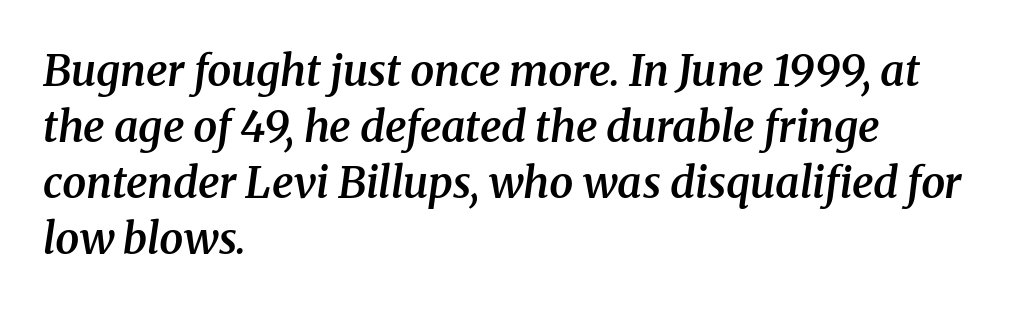
{"serif": "yes", "italic": "yes", "lean": "right", "slant_degrees": 8, "bold": "semi", "weight": "semibold", "width": "normal", "stroke_contrast": "medium", "x_height": "medium", "monospaced": "no", "underline": "no", "align": "left", "line_spacing": "normal", "line_spacing_ratio": 1.3, "letter_spacing": "normal", "letter_spacing_em": 0.0, "glyph_px": 43}
